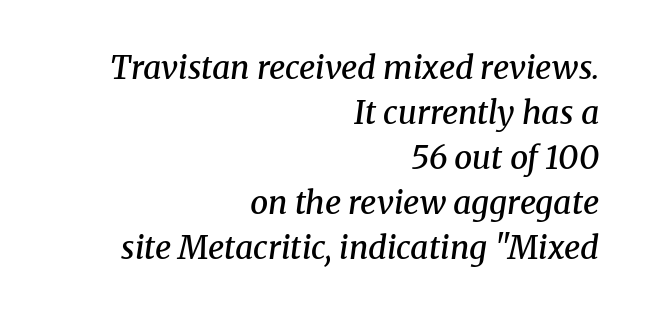
Spacing verdict: proportional, widths tailored to each character. Lines of text with bare space underneath. Short note: letters normally spaced. Italic: yes, the glyphs are oblique. Stroke terminals: seriffed.
